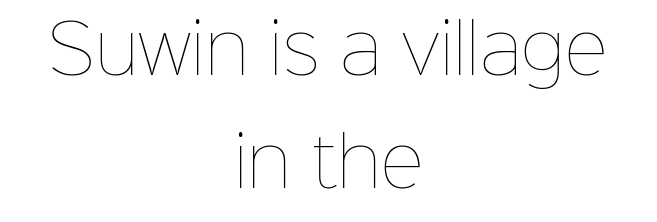
Typeset on center — no edge is straight. Is the type heavy? It reads as light-to-regular instead. A bare baseline throughout the passage. Leading: standard.
